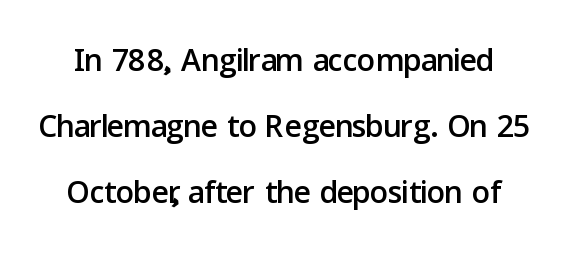
Q: Is the text italic (slanted)? A: No, it is upright.
Q: Is the typeface a serif or a sans-serif typeface? A: Sans-serif.
Q: Is the text underlined? A: No.
Q: Is the spacing between letters normal or unusually wide? A: Normal.
Q: Is the spacing between lines tight, normal or loose? A: Normal.
Q: Width (condensed, normal, or wide)? A: Normal.
Q: Stroke contrast? A: Low.
Q: x-height? A: Medium.
Q: Monospaced? A: No.
